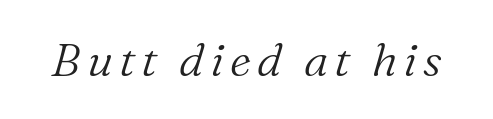
The image shows 46 px light serif type, italic (leaning right); set not underlined; medium stroke contrast and a medium x-height.
